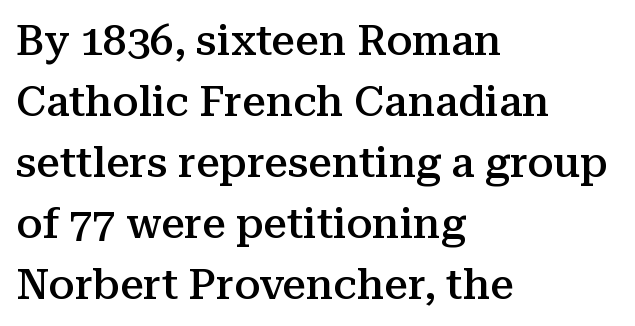
Q: Is the text bold? A: Semi-bold.
Q: Is the text italic (slanted)? A: No, it is upright.
Q: Is the typeface a serif or a sans-serif typeface? A: Serif.
Q: Is the text underlined? A: No.
Q: How is the paragraph aligned? A: Left-aligned.
Q: Is the spacing between letters normal or unusually wide? A: Normal.
Q: Is the spacing between lines tight, normal or loose? A: Normal.
Q: Width (condensed, normal, or wide)? A: Normal.
Q: Stroke contrast? A: Medium.
Q: x-height? A: Medium.
Q: Monospaced? A: No.
